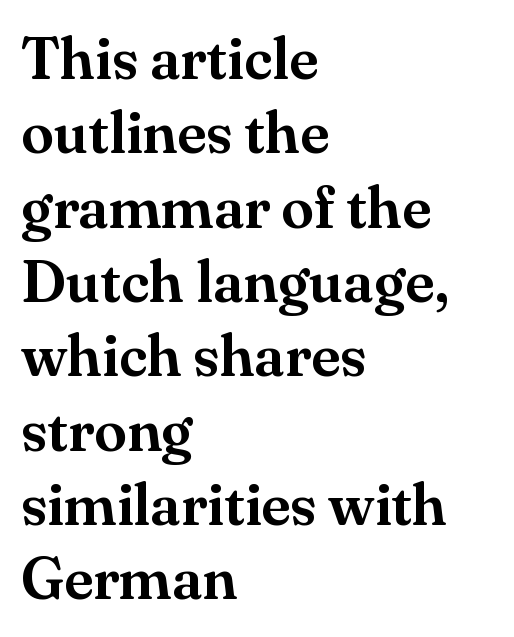
{"serif": "yes", "italic": "no", "width": "normal", "stroke_contrast": "medium", "x_height": "small", "monospaced": "no", "underline": "no", "align": "left", "line_spacing": "normal", "line_spacing_ratio": 1.26, "letter_spacing": "normal", "letter_spacing_em": 0.0, "glyph_px": 59}
